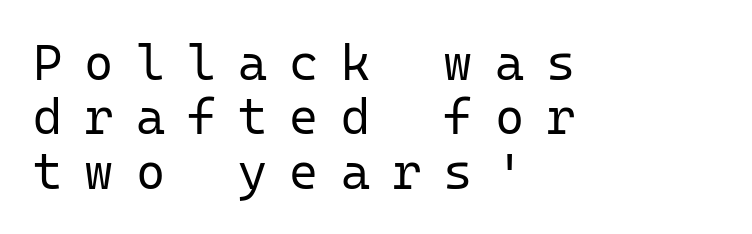
The image shows 50 px regular-weight sans-serif type, upright, monospaced; set left-aligned, tight line spacing (1.09x), unusually wide letter spacing (+0.44 em), not underlined; low stroke contrast and a medium x-height.
